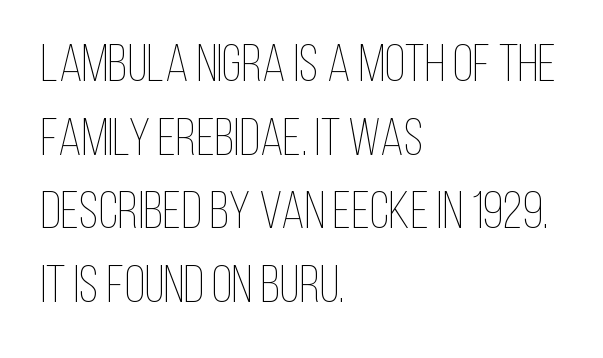
The image shows 53 px thin, condensed type, upright; set left-aligned, normal line spacing (1.39x), normal letter spacing, not underlined; low stroke contrast and a large x-height.
